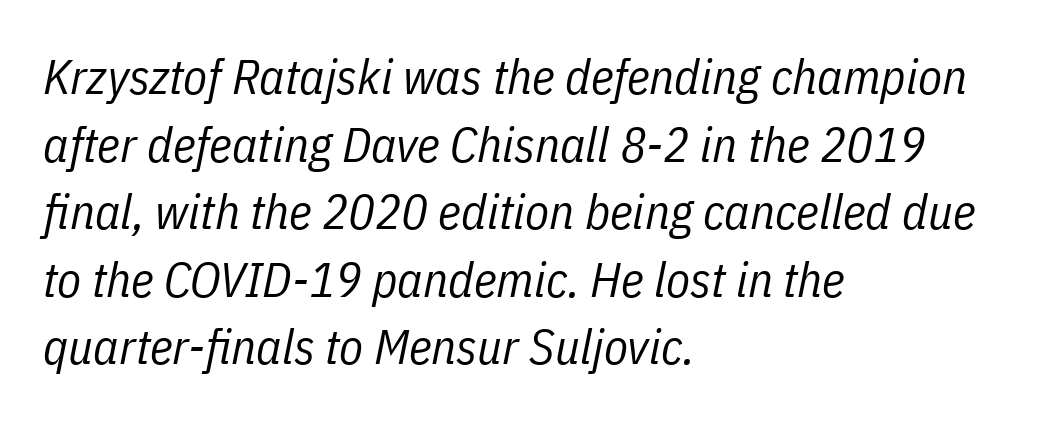
The image shows 49 px regular-weight, condensed type, italic (leaning right); set left-aligned, normal line spacing (1.38x), normal letter spacing, not underlined; low stroke contrast and a medium x-height.
